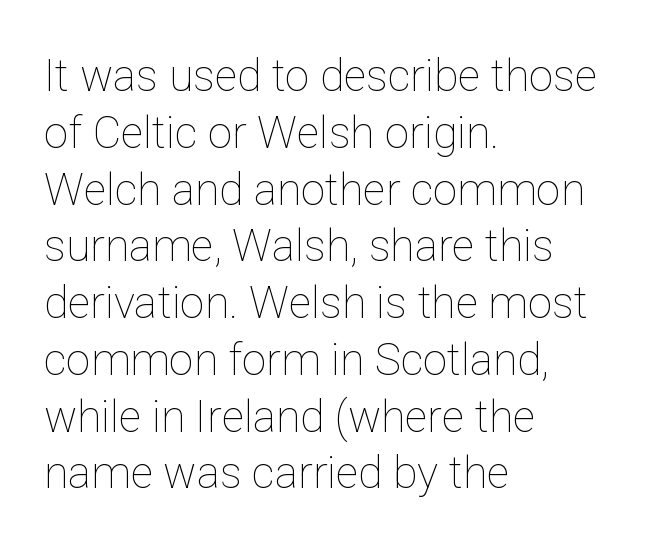
The image shows 44 px thin type, upright; set left-aligned, normal line spacing (1.29x), normal letter spacing, not underlined; low stroke contrast and a medium x-height.
